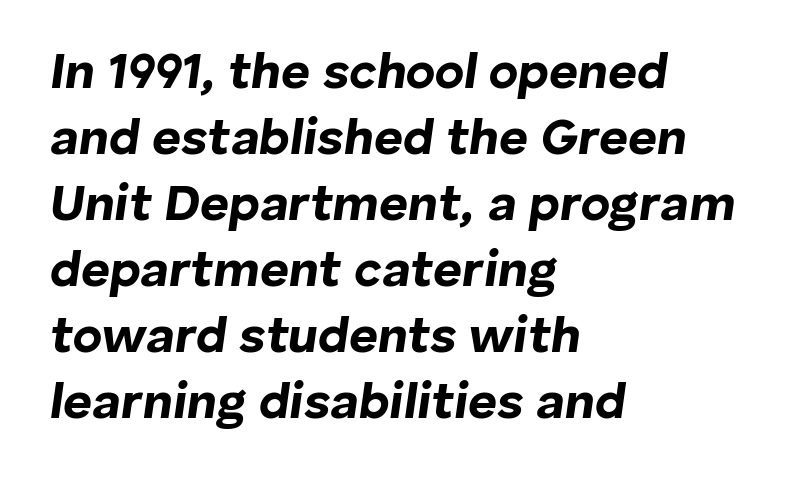
Q: Is the text bold? A: Yes.
Q: Is the text italic (slanted)? A: Yes, it leans right by about 8 degrees.
Q: Is the text underlined? A: No.
Q: How is the paragraph aligned? A: Left-aligned.
Q: Is the spacing between letters normal or unusually wide? A: Normal.
Q: Is the spacing between lines tight, normal or loose? A: Normal.
Q: Width (condensed, normal, or wide)? A: Normal.
Q: Stroke contrast? A: Low.
Q: x-height? A: Medium.
Q: Monospaced? A: No.
